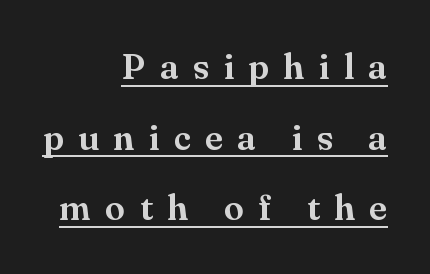
Ordinary non-slanted type is in use. How are the letters spaced? Widely, with obvious added tracking. The lettering is marked with a stroke running underneath it. Is there much room between lines? Yes — plenty of vertical air separates them.
